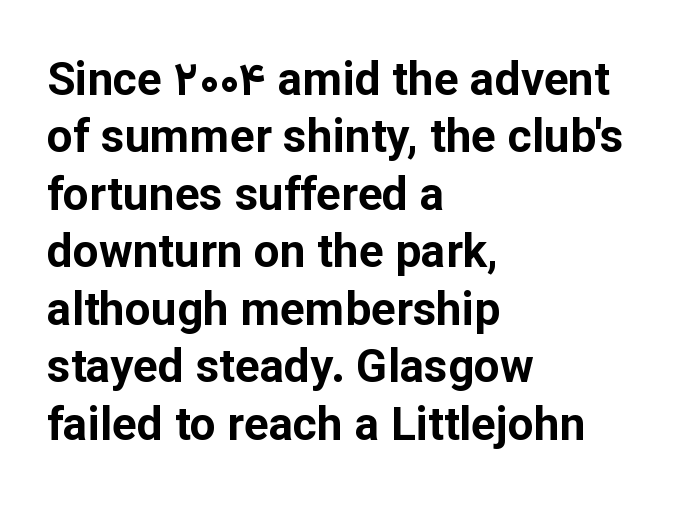
Which margin do the lines hug? The left one — the right edge is uneven. Decoration check: the copy has no underline. The typesetting leans heavy: a genuine bold. Do the characters align in a grid? No, the font is proportional.
